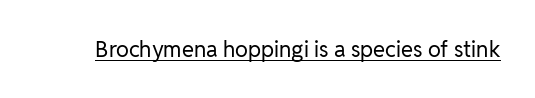
The image shows 22 px text type, upright; set normal letter spacing, underlined.
